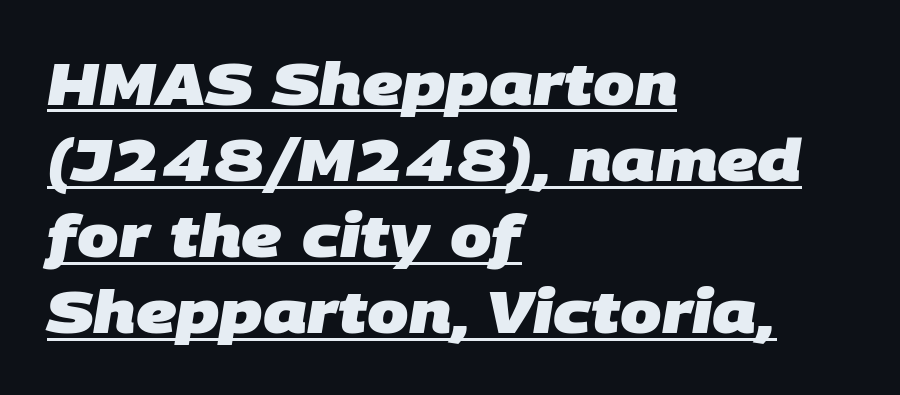
{"serif": "no", "bold": "yes", "weight": "heavy", "width": "normal", "stroke_contrast": "low", "x_height": "large", "monospaced": "no", "underline": "yes", "align": "left", "line_spacing": "normal", "line_spacing_ratio": 1.29, "letter_spacing": "normal", "letter_spacing_em": 0.0, "glyph_px": 59}
